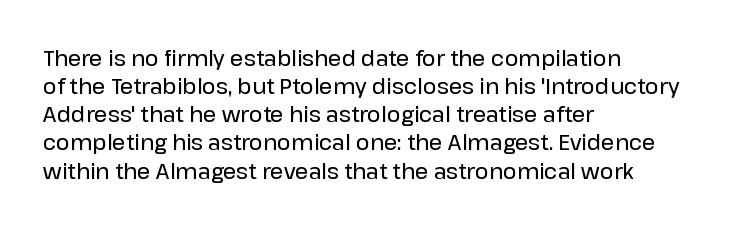
{"italic": "no", "underline": "no", "align": "left", "line_spacing": "normal", "line_spacing_ratio": 1.34, "letter_spacing": "normal", "letter_spacing_em": 0.0, "glyph_px": 21}
